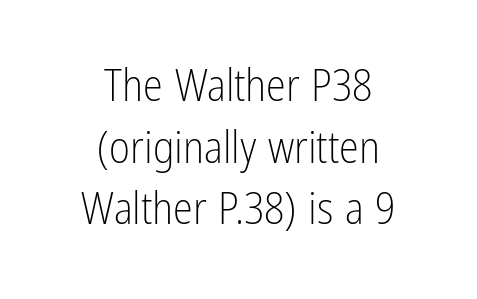
{"serif": "no", "italic": "no", "bold": "no", "weight": "light", "width": "condensed", "stroke_contrast": "low", "x_height": "medium", "monospaced": "no", "underline": "no", "align": "center", "line_spacing": "normal", "line_spacing_ratio": 1.37, "letter_spacing": "normal", "letter_spacing_em": 0.0, "glyph_px": 45}
